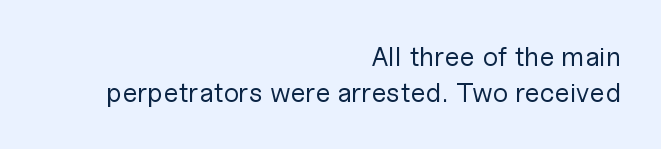
The image shows 27 px text type, upright; set right-aligned, normal line spacing (1.32x), normal letter spacing, not underlined.
